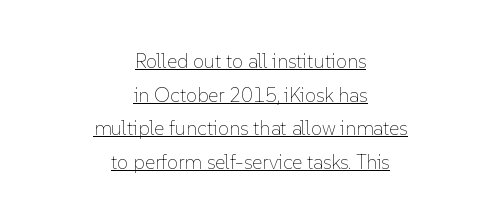
Q: Is the text bold? A: No.
Q: Is the text italic (slanted)? A: No, it is upright.
Q: Is the text underlined? A: Yes.
Q: How is the paragraph aligned? A: Centered.
Q: Is the spacing between letters normal or unusually wide? A: Normal.
Q: Is the spacing between lines tight, normal or loose? A: Normal.
